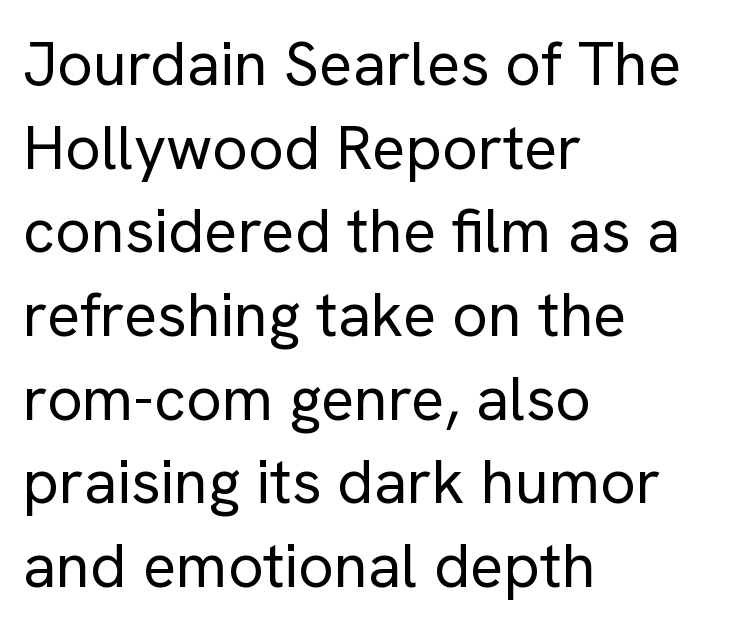
{"serif": "no", "italic": "no", "bold": "no", "weight": "regular", "width": "normal", "stroke_contrast": "low", "x_height": "medium", "monospaced": "no", "underline": "no", "align": "left", "line_spacing": "normal", "line_spacing_ratio": 1.35, "letter_spacing": "normal", "letter_spacing_em": 0.0, "glyph_px": 62}
